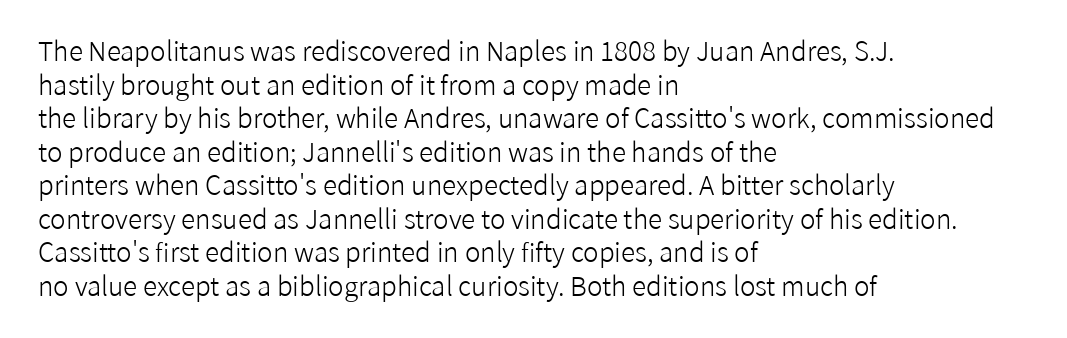
Interline gaps are of average width in this sample. In terms of posture, this sample is upright. Teacher's note: observe the even left margin — that is flush-left alignment. The cut favours lightness, reaching ordinary text weight at its darkest.
